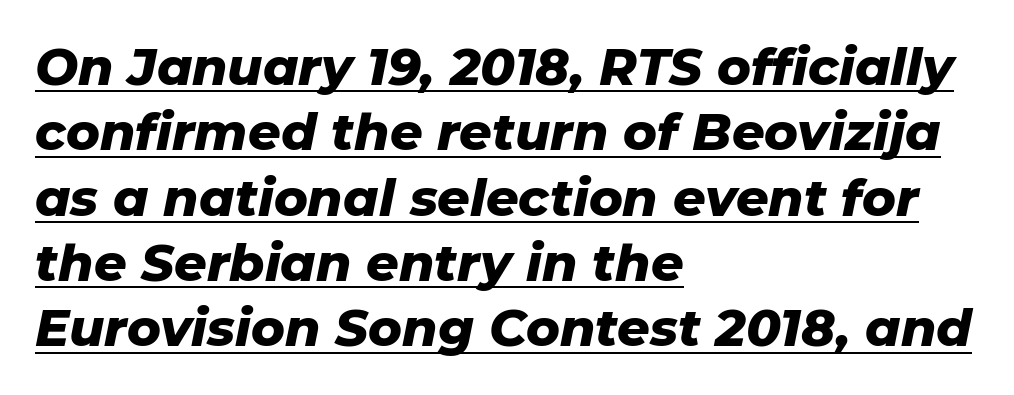
{"italic": "yes", "lean": "right", "slant_degrees": 11, "bold": "yes", "weight": "heavy", "width": "normal", "stroke_contrast": "low", "x_height": "medium", "monospaced": "no", "underline": "yes", "align": "left", "line_spacing": "normal", "line_spacing_ratio": 1.28, "letter_spacing": "normal", "letter_spacing_em": 0.0, "glyph_px": 51}
